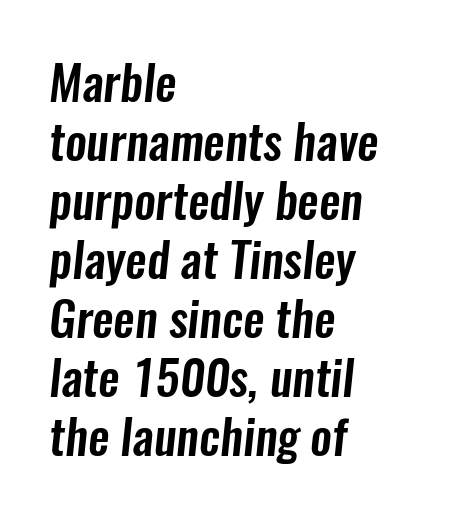
Q: Is the typeface a serif or a sans-serif typeface? A: Sans-serif.
Q: Is the text underlined? A: No.
Q: How is the paragraph aligned? A: Left-aligned.
Q: Is the spacing between letters normal or unusually wide? A: Normal.
Q: Width (condensed, normal, or wide)? A: Condensed.
Q: Stroke contrast? A: Low.
Q: x-height? A: Medium.
Q: Monospaced? A: No.
